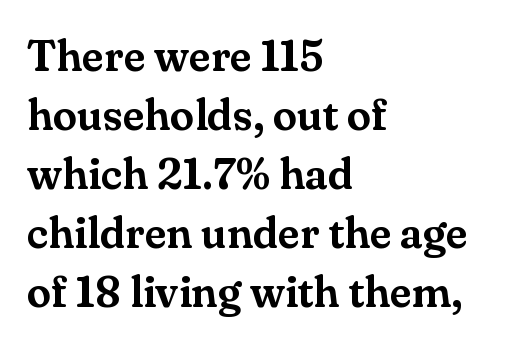
The image shows 44 px serif type, upright; set left-aligned, normal line spacing (1.34x), normal letter spacing, not underlined; medium stroke contrast and a small x-height.
